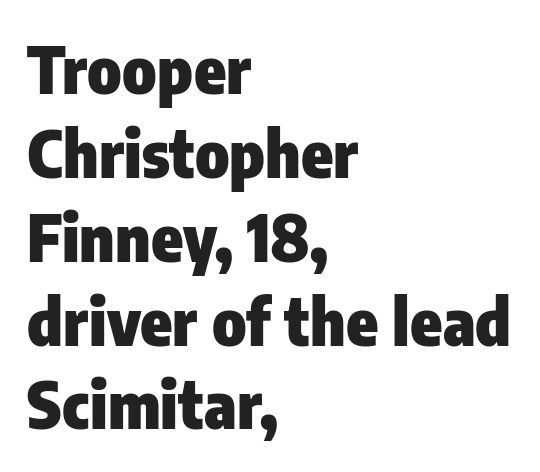
The image shows 65 px heavy, condensed sans-serif type, upright; set left-aligned, normal line spacing (1.29x), normal letter spacing, not underlined; low stroke contrast and a medium x-height.
